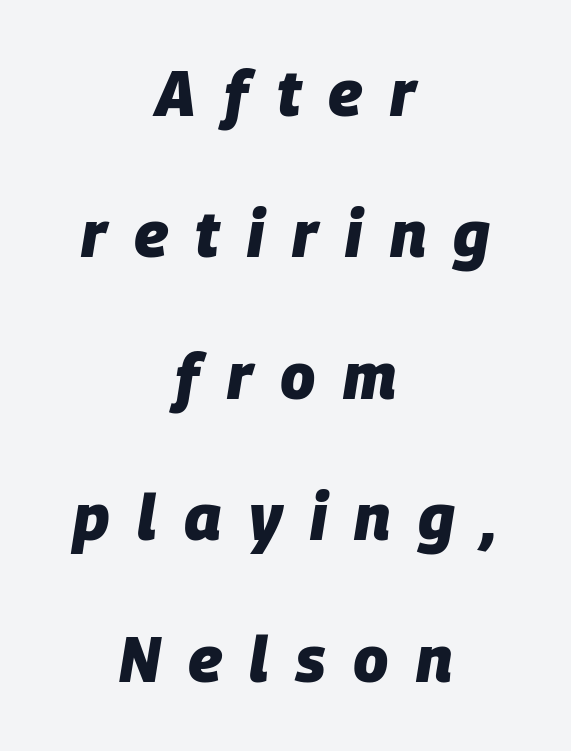
{"italic": "yes", "lean": "right", "slant_degrees": 9, "bold": "yes", "weight": "heavy", "width": "normal", "stroke_contrast": "low", "x_height": "large", "monospaced": "no", "underline": "no", "align": "center", "line_spacing": "loose", "line_spacing_ratio": 2.21, "letter_spacing": "wide", "letter_spacing_em": 0.43, "glyph_px": 64}
